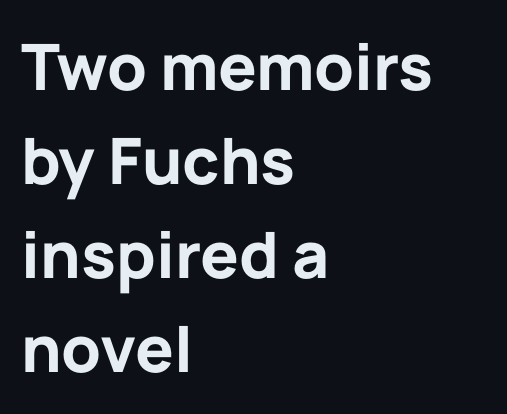
The image shows 64 px bold sans-serif type, upright; set left-aligned, normal line spacing (1.47x), normal letter spacing, not underlined; low stroke contrast and a medium x-height.
